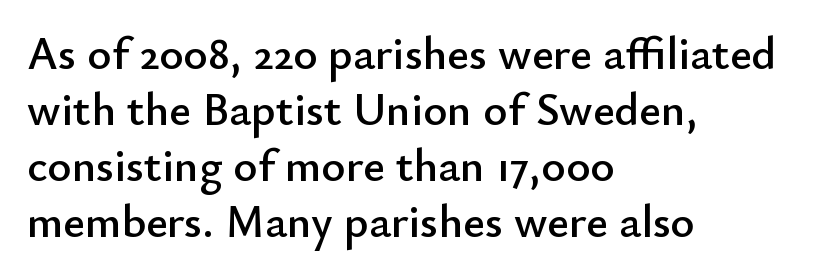
Q: Is the text italic (slanted)? A: No, it is upright.
Q: Is the typeface a serif or a sans-serif typeface? A: Sans-serif.
Q: Is the text underlined? A: No.
Q: How is the paragraph aligned? A: Left-aligned.
Q: Is the spacing between letters normal or unusually wide? A: Normal.
Q: Width (condensed, normal, or wide)? A: Normal.
Q: Stroke contrast? A: Low.
Q: x-height? A: Small.
Q: Monospaced? A: No.
